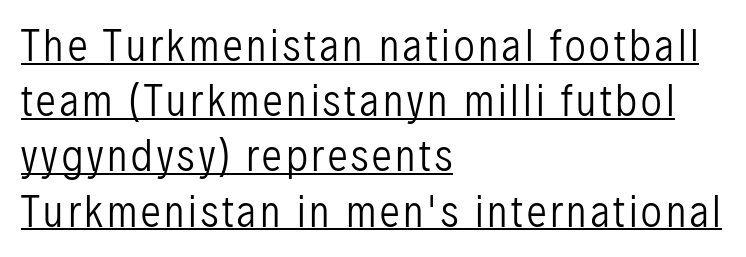
The image shows 40 px regular-weight, condensed sans-serif type, upright; set left-aligned, normal line spacing (1.38x), underlined; low stroke contrast and a medium x-height.
